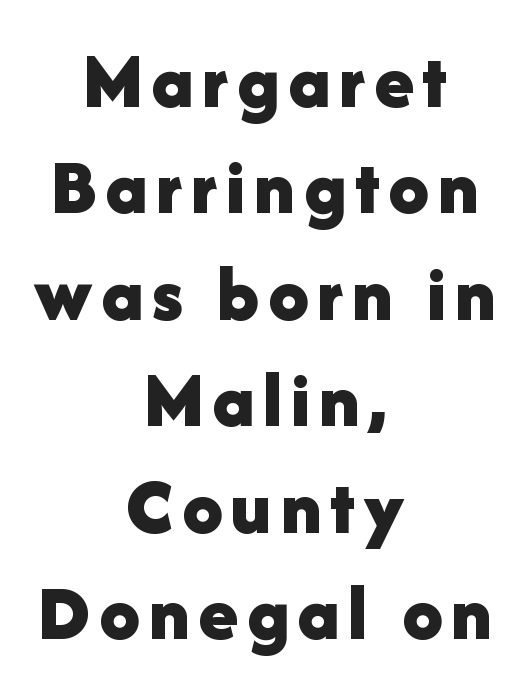
The image shows 80 px bold sans-serif type, upright; set centered, normal line spacing (1.33x), not underlined; low stroke contrast and a medium x-height.
